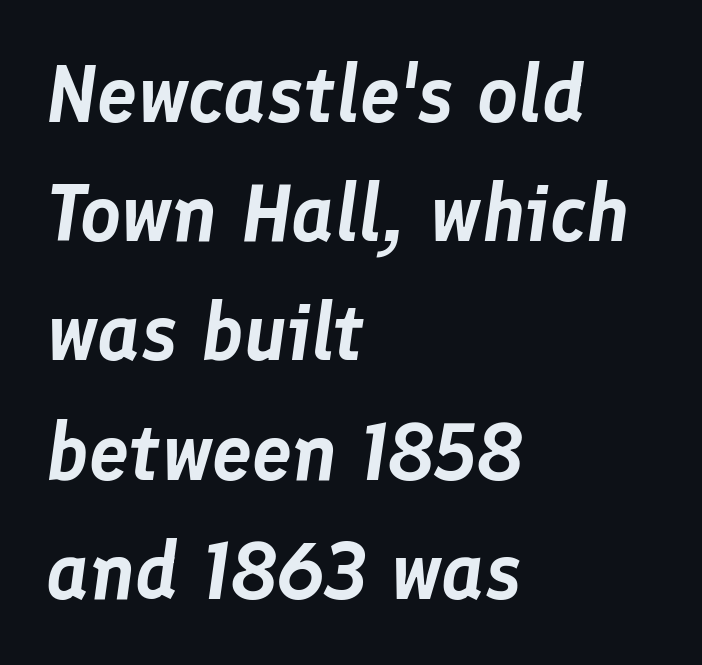
The image shows 80 px text type, italic (leaning right); set left-aligned, normal line spacing (1.49x), normal letter spacing, not underlined; low stroke contrast and a medium x-height.
